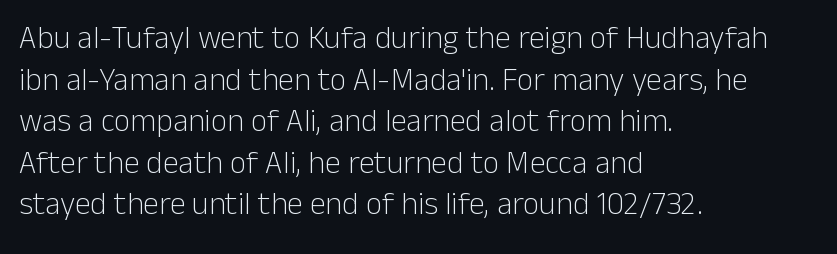
{"serif": "no", "italic": "no", "bold": "no", "weight": "light", "width": "normal", "stroke_contrast": "low", "x_height": "medium", "monospaced": "no", "underline": "no", "align": "left", "line_spacing": "normal", "line_spacing_ratio": 1.3, "letter_spacing": "normal", "letter_spacing_em": 0.0, "glyph_px": 32}
